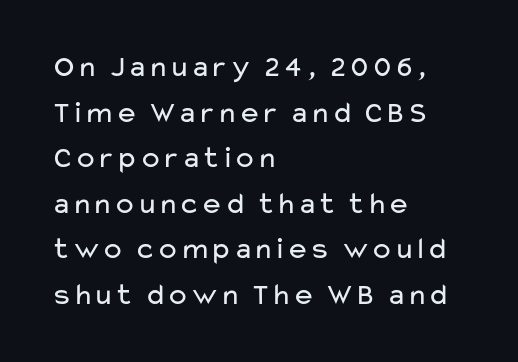
The image shows 31 px regular-weight, wide sans-serif type, upright; set left-aligned, normal line spacing (1.47x), normal letter spacing, not underlined; low stroke contrast and a medium x-height.
